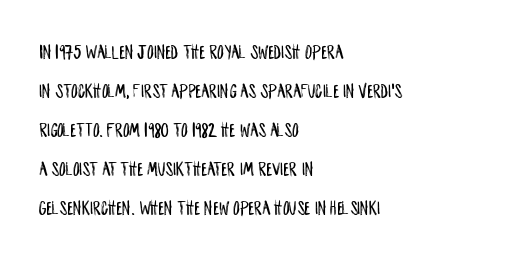
Horizontally, the lines are justified to the leading edge only. Tall strokes in this sample are plumb rather than angled. Bare-footed words on every line. The tracking reads as untouched default to a designer's eye.
